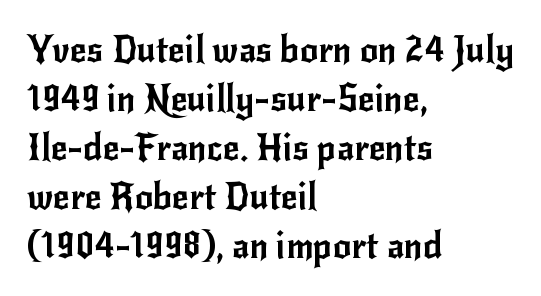
Tracking value appears to be zero — textbook default spacing. Italic: no, the glyphs are upright roman. Students, observe: this is what conventionally led text looks like. Horizontal alignment here is leftward, the default for most running prose. Beneath every word, the page is bare.
